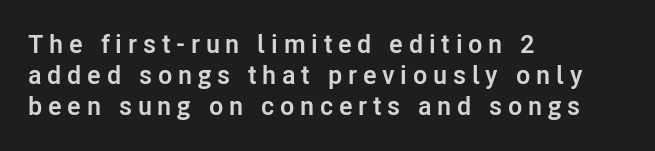
{"italic": "no", "bold": "yes", "underline": "no", "align": "left", "line_spacing_ratio": 1.2, "letter_spacing": "wide", "letter_spacing_em": 0.22, "glyph_px": 26}
